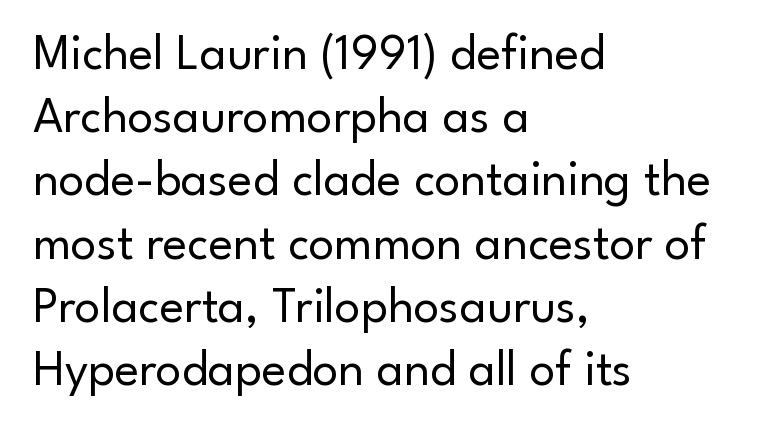
Summary of weight: not heavy and not bold. These lines keep a tight, regular rhythm from letter to letter. The letters advance in unequal steps, a hallmark of proportional type. Font category for this specimen: sans-serif. Nobody drew a line under any word here. Leftover space on each line is placed entirely after the last word.
